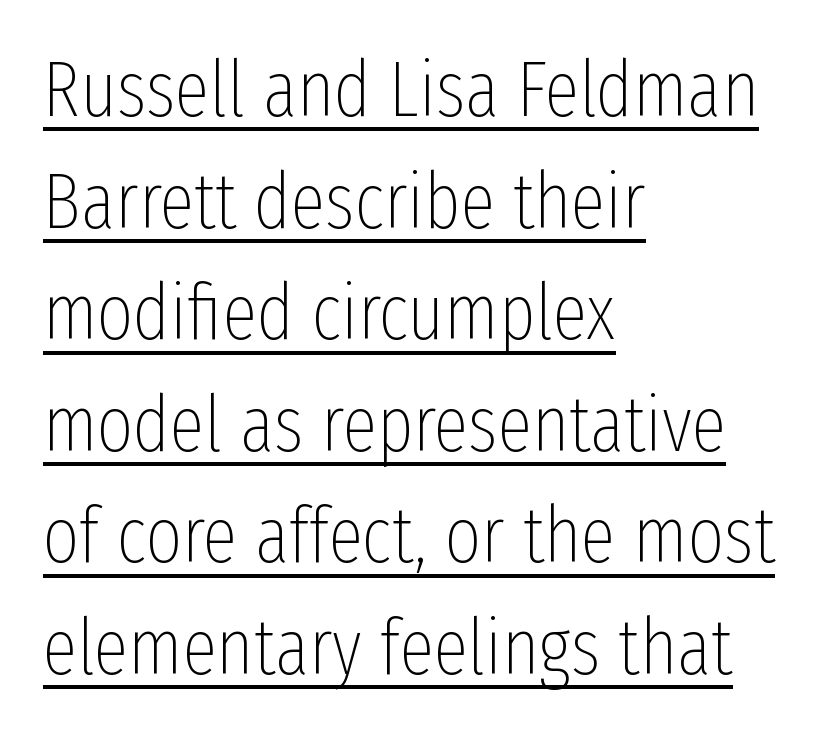
Q: Is the text bold? A: No.
Q: Is the text italic (slanted)? A: No, it is upright.
Q: Is the typeface a serif or a sans-serif typeface? A: Sans-serif.
Q: Is the text underlined? A: Yes.
Q: How is the paragraph aligned? A: Left-aligned.
Q: Is the spacing between letters normal or unusually wide? A: Normal.
Q: Is the spacing between lines tight, normal or loose? A: Normal.
Q: Width (condensed, normal, or wide)? A: Condensed.
Q: Stroke contrast? A: Low.
Q: x-height? A: Medium.
Q: Monospaced? A: No.
